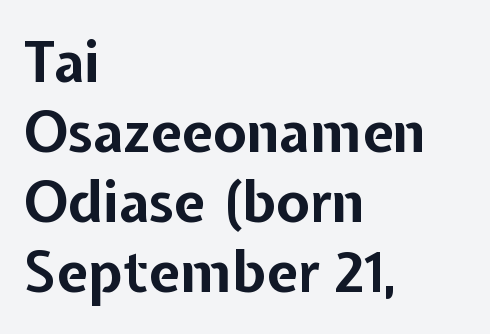
The letters stand upright; this is a roman face. The face used here is rendered with its standard letterfit. Regarding leading, the lines here are spaced in the standard way. Clear beneath every line of the passage. Think of a printed novel: that variable character pitch is what you see here. This sample uses a sans-serif face.
